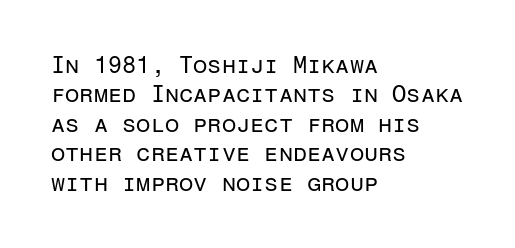
Q: Is the text bold? A: No.
Q: Is the text italic (slanted)? A: No, it is upright.
Q: Is the text underlined? A: No.
Q: How is the paragraph aligned? A: Left-aligned.
Q: Is the spacing between letters normal or unusually wide? A: Normal.
Q: Is the spacing between lines tight, normal or loose? A: Normal.
